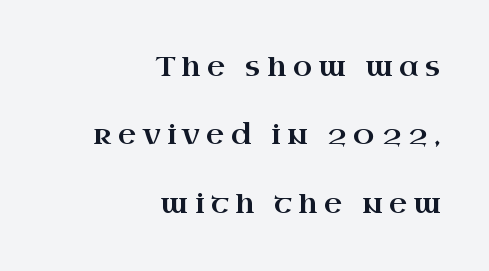
Q: Is the text italic (slanted)? A: No, it is upright.
Q: Is the typeface a serif or a sans-serif typeface? A: Serif.
Q: Is the text underlined? A: No.
Q: How is the paragraph aligned? A: Right-aligned.
Q: Is the spacing between letters normal or unusually wide? A: Unusually wide.
Q: Is the spacing between lines tight, normal or loose? A: Loose.
Q: Width (condensed, normal, or wide)? A: Wide.
Q: Stroke contrast? A: High.
Q: x-height? A: Small.
Q: Monospaced? A: No.
